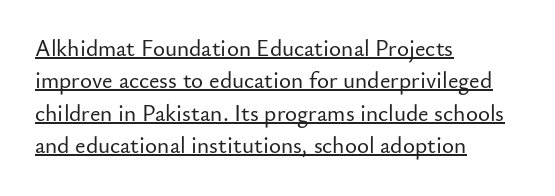
The image shows 23 px text type, upright; set left-aligned, normal line spacing (1.41x), normal letter spacing, underlined.
